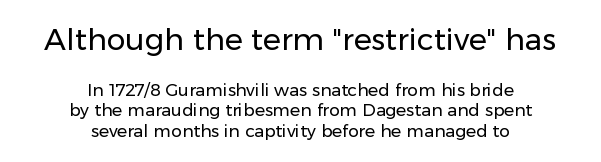
The image shows 30 px regular-weight sans-serif type, upright; set centered, line spacing 1.18x, normal letter spacing, not underlined; the first (top) block is 1.76x larger; low stroke contrast and a medium x-height.
